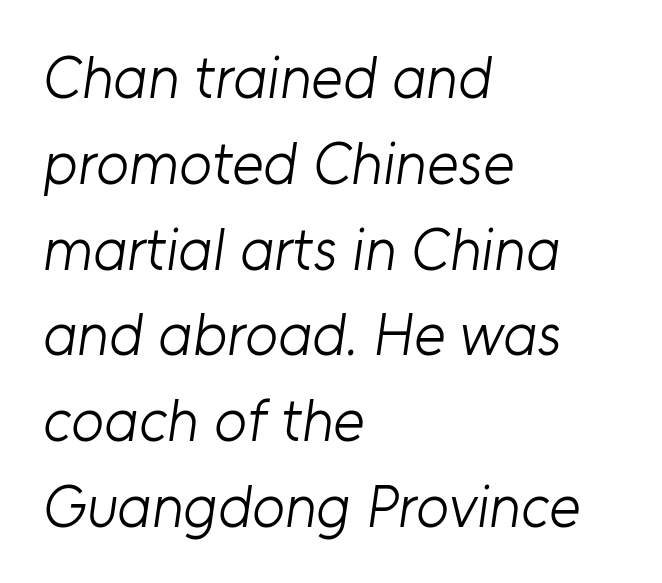
{"serif": "no", "bold": "no", "weight": "light", "width": "normal", "stroke_contrast": "low", "x_height": "medium", "monospaced": "no", "underline": "no", "align": "left", "line_spacing": "normal", "line_spacing_ratio": 1.43, "letter_spacing": "normal", "letter_spacing_em": 0.0, "glyph_px": 60}
